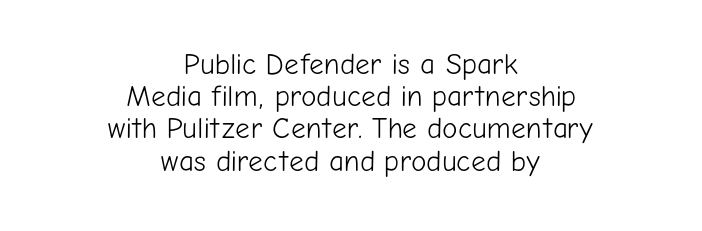
Style check: upright. The weight would be labelled regular, book, light, or lighter still. Classification — sans serif. How are the letters spaced? Ordinarily, with no added tracking. Baseline-to-baseline distance is barely more than the letter height. The letters advance in unequal steps, a hallmark of proportional type.
